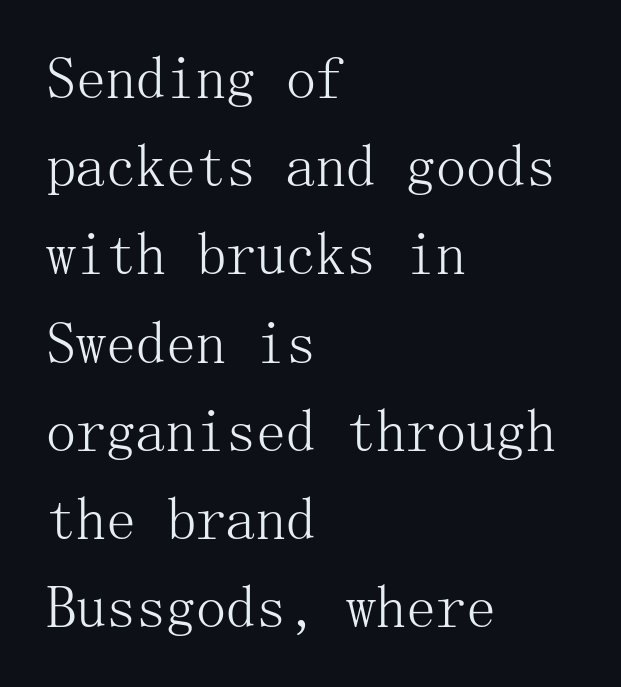
The image shows 60 px light serif type, upright; set left-aligned, normal line spacing (1.47x), normal letter spacing, not underlined; medium stroke contrast and a medium x-height.
